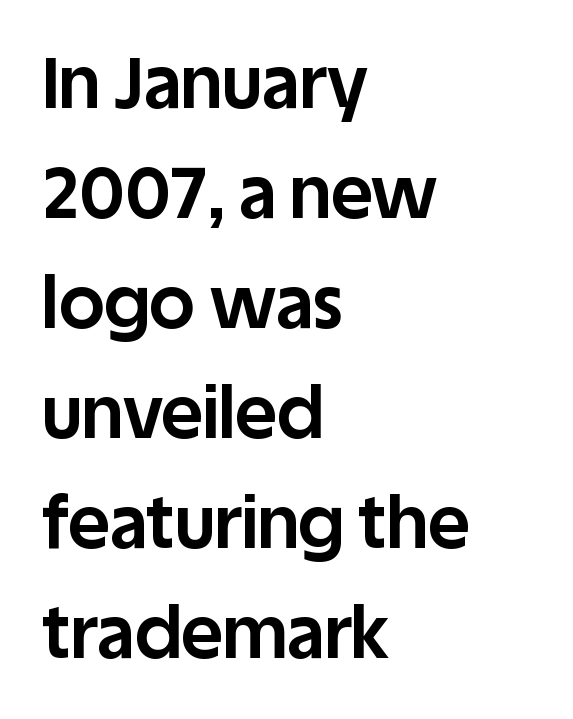
Q: Is the text bold? A: Yes.
Q: Is the text italic (slanted)? A: No, it is upright.
Q: Is the typeface a serif or a sans-serif typeface? A: Sans-serif.
Q: Is the text underlined? A: No.
Q: How is the paragraph aligned? A: Left-aligned.
Q: Is the spacing between letters normal or unusually wide? A: Normal.
Q: Is the spacing between lines tight, normal or loose? A: Normal.
Q: Width (condensed, normal, or wide)? A: Normal.
Q: Stroke contrast? A: Low.
Q: x-height? A: Large.
Q: Monospaced? A: No.
